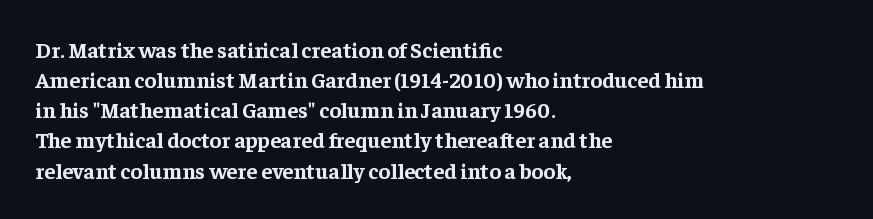
The paragraph shown leans on its left margin. This block has exactly the height ordinary leading produces. Italic: no, the glyphs are upright roman. The baseline area is clear.
